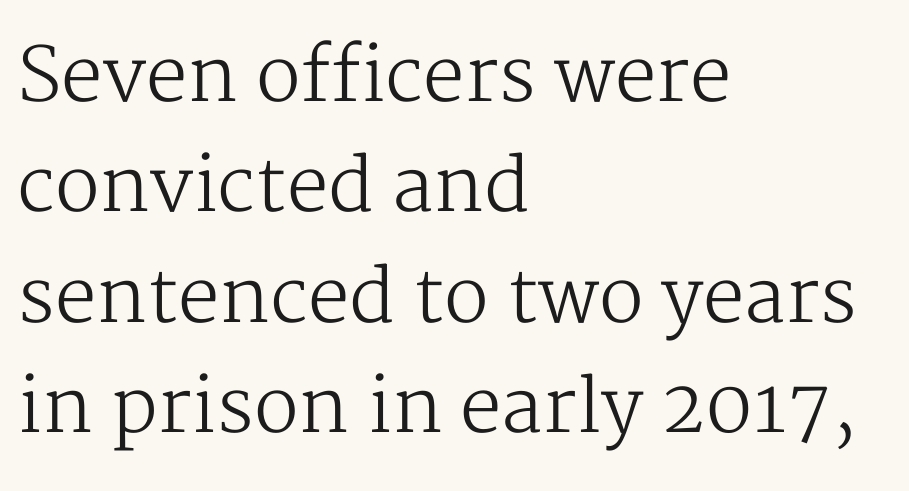
Line spacing here is normal. The ragged edge is on the right, which tells us the setting is flush left. Stroke thickness stays within the range of a standard reading face or lighter. Short note: letters normally spaced. Underlining? Definitely not there.
